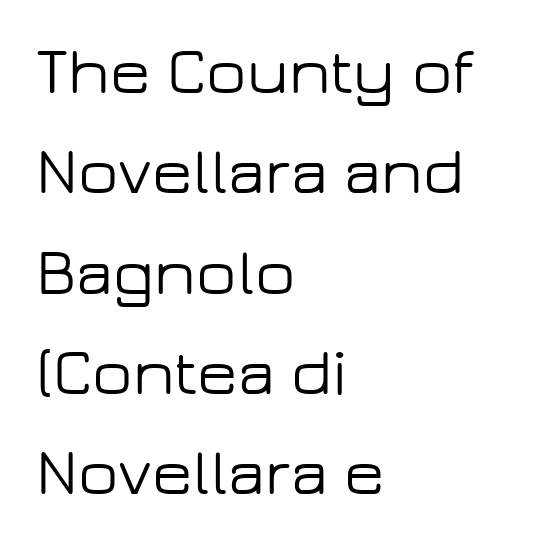
The image shows 66 px wide sans-serif type, upright; set left-aligned, normal line spacing (1.52x), normal letter spacing, not underlined; low stroke contrast and a medium x-height.
